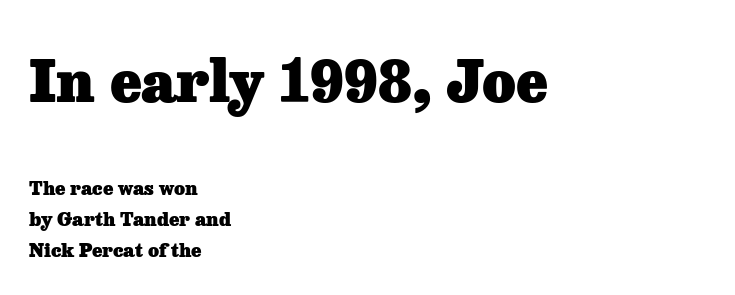
{"serif": "yes", "italic": "no", "bold": "yes", "weight": "heavy", "width": "normal", "stroke_contrast": "low", "x_height": "medium", "monospaced": "no", "underline": "no", "align": "left", "line_spacing": "normal", "line_spacing_ratio": 1.64, "letter_spacing": "normal", "letter_spacing_em": 0.0, "larger_block": "first", "size_ratio": 3.05, "glyph_px": 58}
